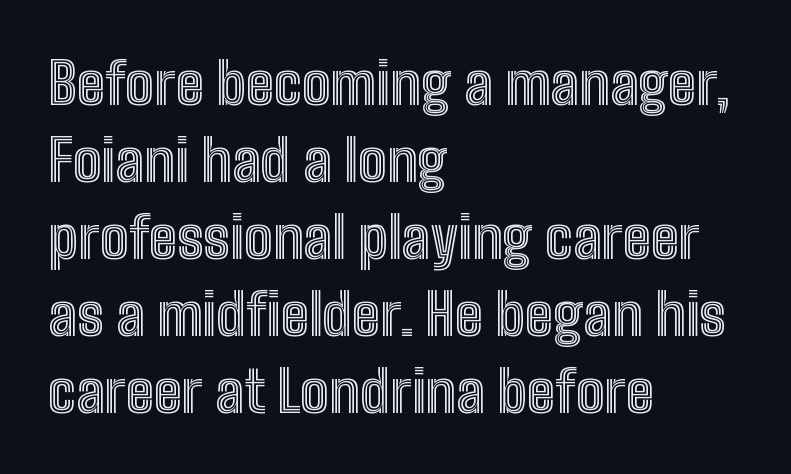
The image shows 57 px condensed type, upright; set left-aligned, normal line spacing (1.35x), normal letter spacing, not underlined; a medium x-height.
